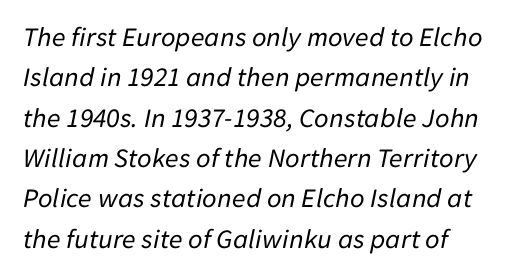
Q: Is the text bold? A: No.
Q: Is the text italic (slanted)? A: Yes, it leans right by about 11 degrees.
Q: Is the text underlined? A: No.
Q: Is the spacing between letters normal or unusually wide? A: Normal.
Q: Is the spacing between lines tight, normal or loose? A: Normal.
Q: Width (condensed, normal, or wide)? A: Normal.
Q: Stroke contrast? A: Low.
Q: x-height? A: Medium.
Q: Monospaced? A: No.
